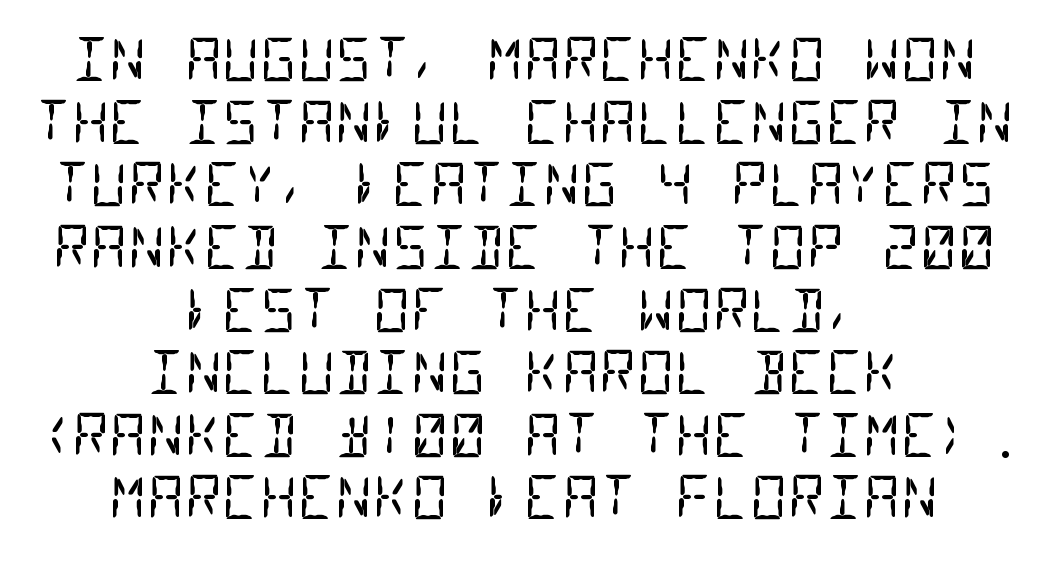
The image shows 58 px regular-weight, condensed sans-serif type, monospaced; set centered, tight line spacing (1.08x), normal letter spacing, not underlined; low stroke contrast and a large x-height.
